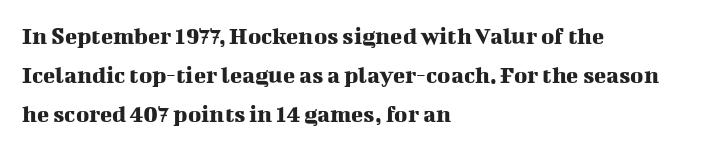
The foot of each line stays bare and open. Upright lettering throughout. Characters follow at the spacing the type designer built in. Line spacing here is normal.
